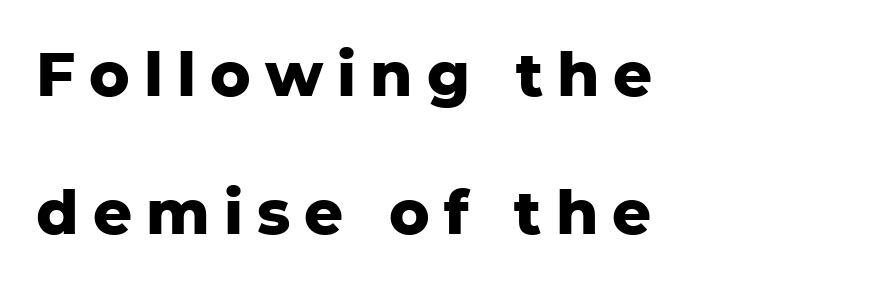
The image shows 61 px heavy sans-serif type, upright; set left-aligned, loose line spacing (2.26x), unusually wide letter spacing (+0.23 em), not underlined; low stroke contrast and a medium x-height.
